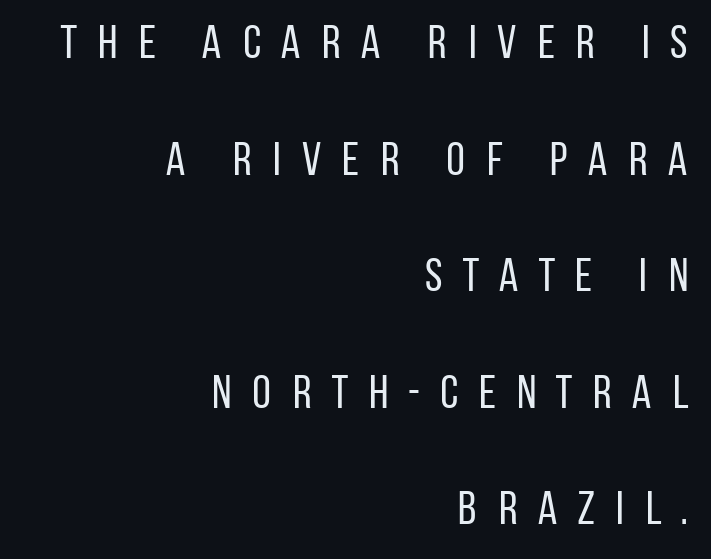
Stroke thickness stays within the range of a standard reading face or lighter. Beneath every word, the page is bare. A typesetter would label this face a sans. Line endings align vertically; line beginnings do not. This sample uses expanded letter spacing, leaving extra air between glyphs. Successive baselines arrive slowly, with a big drop between each.
